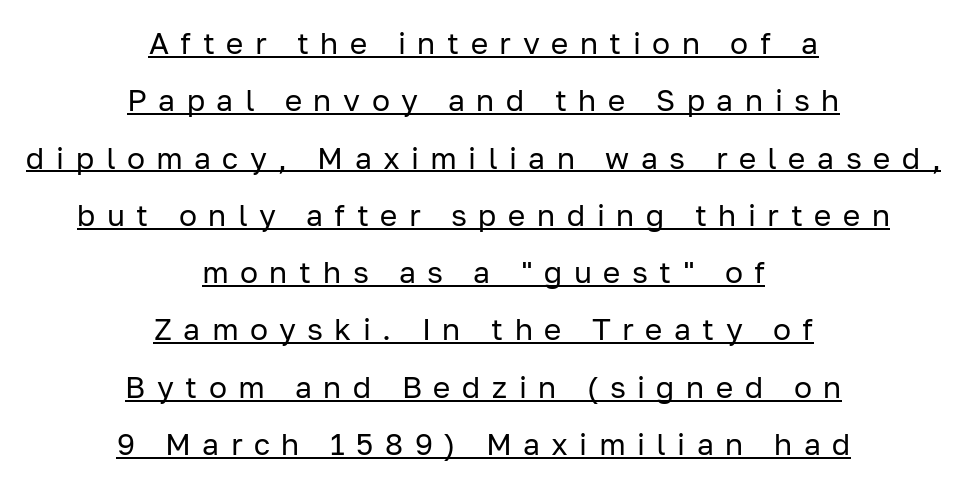
The image shows 30 px regular-weight sans-serif type, upright; set centered, loose line spacing (1.91x), unusually wide letter spacing (+0.38 em), underlined; low stroke contrast and a medium x-height.
